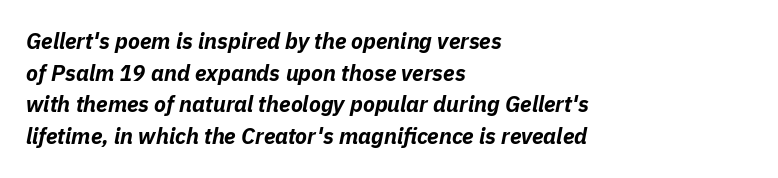
The image shows 22 px bold type, italic (leaning right); set left-aligned, normal line spacing (1.44x), normal letter spacing, not underlined.
